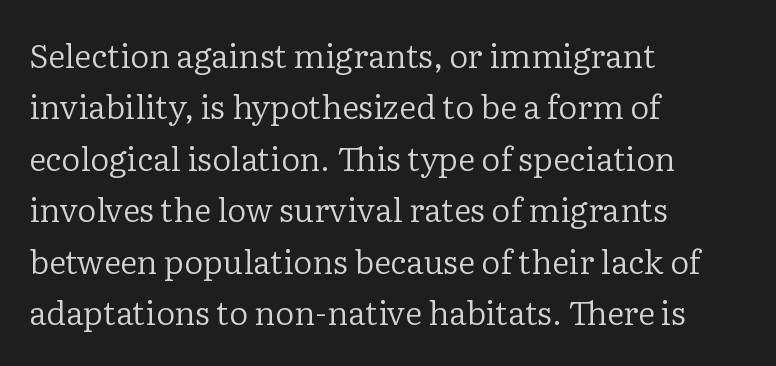
Spacing verdict: proportional, widths tailored to each character. Vertical strokes here are truly vertical. Characters follow at the spacing the type designer built in. The line-height multiplier appears to be the usual default.
